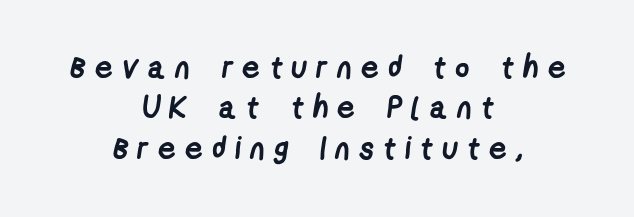
{"serif": "no", "bold": "yes", "weight": "semibold", "width": "condensed", "stroke_contrast": "low", "x_height": "medium", "monospaced": "no", "underline": "no", "align": "center", "line_spacing": "normal", "line_spacing_ratio": 1.3, "letter_spacing": "wide", "letter_spacing_em": 0.3, "glyph_px": 31}
